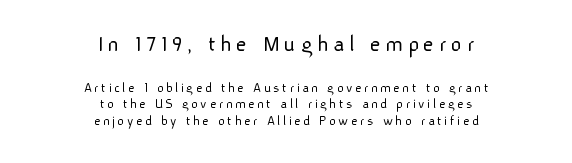
Q: Is the text bold? A: No.
Q: Is the text italic (slanted)? A: No, it is upright.
Q: Is the text underlined? A: No.
Q: How is the paragraph aligned? A: Centered.
Q: Which block of text is set in a larger size, the first (top) or the second (bottom)? A: The first (top) one.
